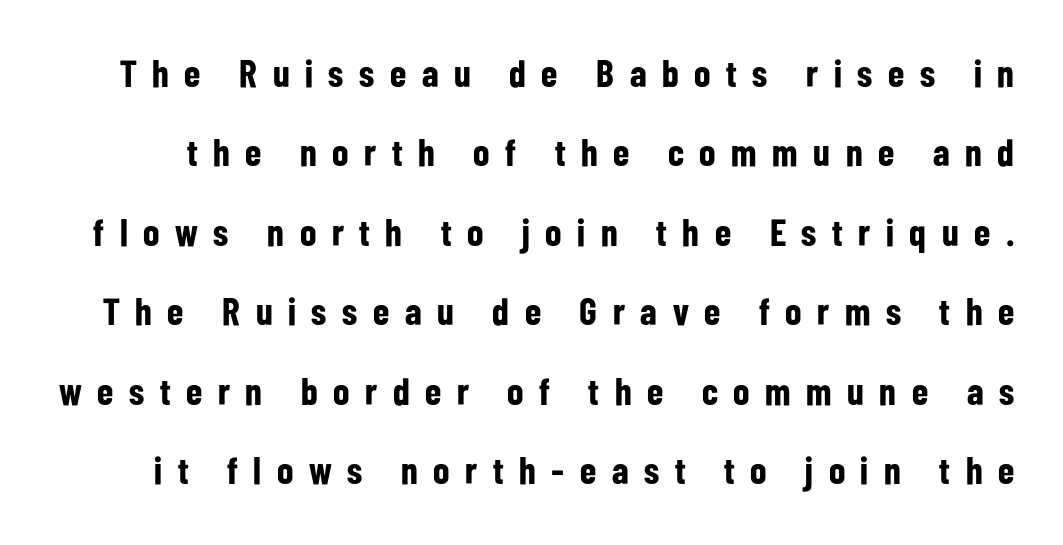
Typographic density is high because the face is bold. What kind of face is this? One without serifs — a sans. The letters stand upright; this is a roman face. The letters advance in unequal steps, a hallmark of proportional type.
